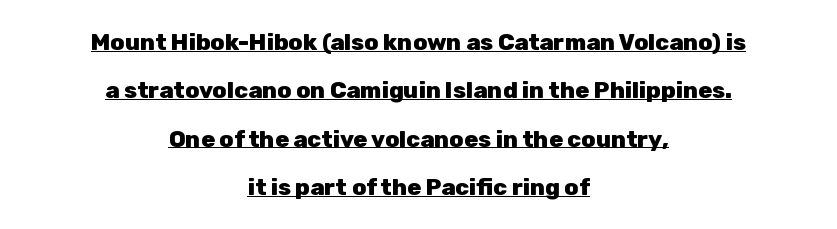
Q: Is the text bold? A: Yes.
Q: Is the text italic (slanted)? A: No, it is upright.
Q: Is the text underlined? A: Yes.
Q: How is the paragraph aligned? A: Centered.
Q: Is the spacing between letters normal or unusually wide? A: Normal.
Q: Is the spacing between lines tight, normal or loose? A: Loose.
